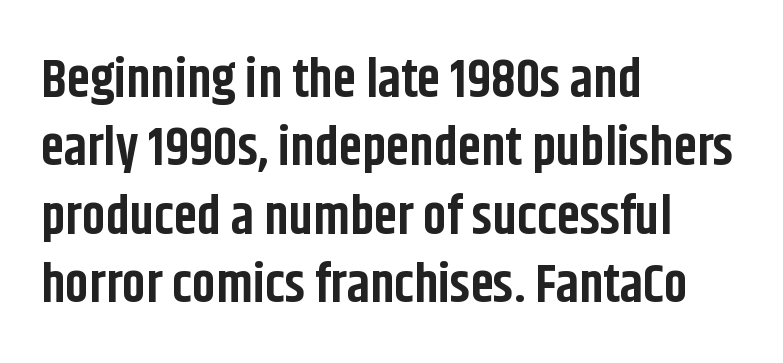
Regarding serifs, this sample does without them. Where is the straight margin? On the left. No extra tracking has been applied to these lines. Each letter keeps its own natural width here, so spacing adapts to shape.
